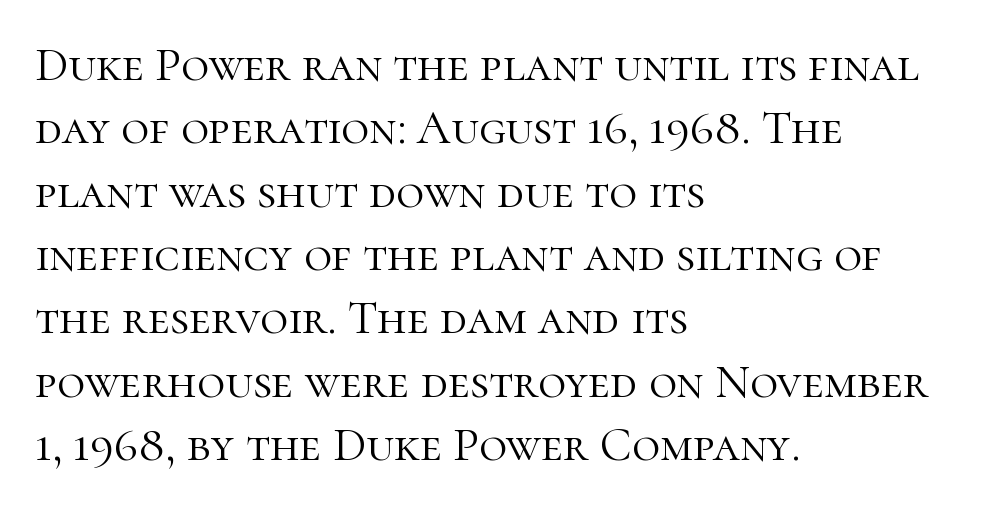
Q: Is the text bold? A: No.
Q: Is the text italic (slanted)? A: No, it is upright.
Q: Is the typeface a serif or a sans-serif typeface? A: Serif.
Q: Is the text underlined? A: No.
Q: How is the paragraph aligned? A: Left-aligned.
Q: Is the spacing between letters normal or unusually wide? A: Normal.
Q: Is the spacing between lines tight, normal or loose? A: Normal.
Q: Width (condensed, normal, or wide)? A: Normal.
Q: Stroke contrast? A: High.
Q: x-height? A: Medium.
Q: Monospaced? A: No.
